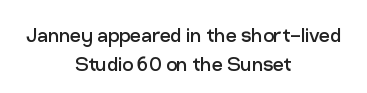
Q: Is the text bold? A: No.
Q: Is the text italic (slanted)? A: No, it is upright.
Q: Is the text underlined? A: No.
Q: How is the paragraph aligned? A: Centered.
Q: Is the spacing between letters normal or unusually wide? A: Normal.
